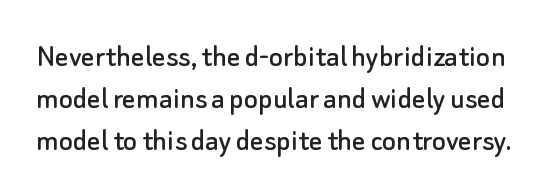
Q: Is the text italic (slanted)? A: No, it is upright.
Q: Is the typeface a serif or a sans-serif typeface? A: Sans-serif.
Q: Is the text underlined? A: No.
Q: Is the spacing between letters normal or unusually wide? A: Normal.
Q: Is the spacing between lines tight, normal or loose? A: Normal.
Q: Width (condensed, normal, or wide)? A: Normal.
Q: Stroke contrast? A: Low.
Q: x-height? A: Small.
Q: Monospaced? A: No.
